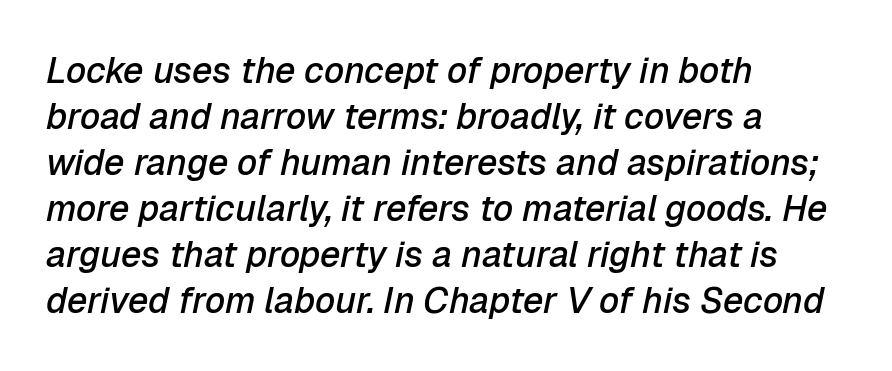
Q: Is the text bold? A: Semi-bold.
Q: Is the text italic (slanted)? A: Yes, it leans right by about 12 degrees.
Q: Is the text underlined? A: No.
Q: How is the paragraph aligned? A: Left-aligned.
Q: Is the spacing between letters normal or unusually wide? A: Normal.
Q: Is the spacing between lines tight, normal or loose? A: Normal.
Q: Width (condensed, normal, or wide)? A: Normal.
Q: Stroke contrast? A: Low.
Q: x-height? A: Medium.
Q: Monospaced? A: No.
